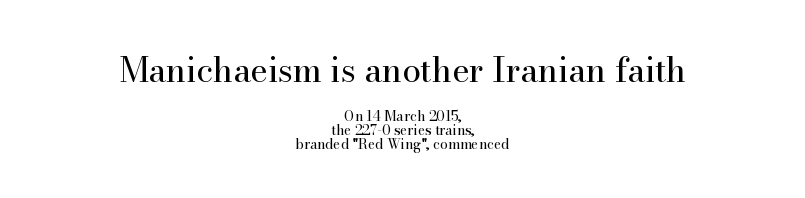
{"serif": "yes", "italic": "no", "bold": "no", "weight": "regular", "width": "normal", "stroke_contrast": "high", "x_height": "small", "monospaced": "no", "underline": "no", "align": "center", "line_spacing": "tight", "line_spacing_ratio": 1.01, "letter_spacing": "normal", "letter_spacing_em": 0.0, "larger_block": "first", "size_ratio": 2.43, "glyph_px": 34}
